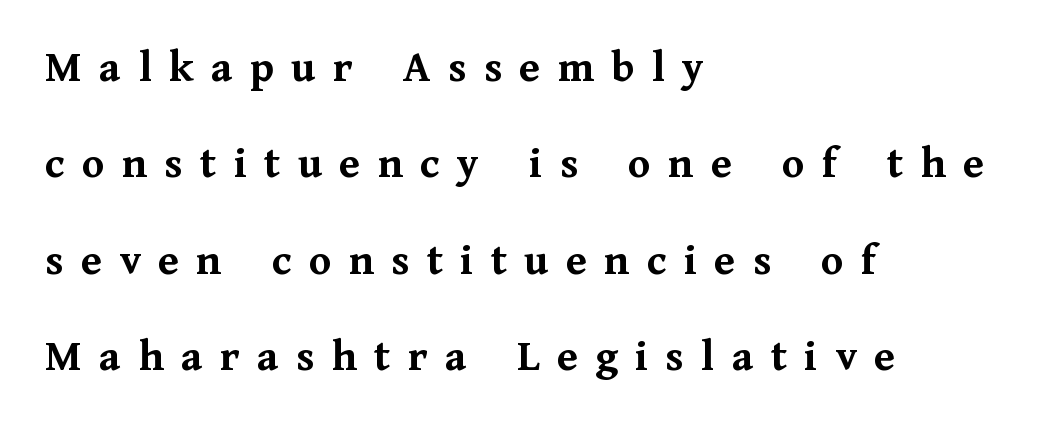
The image shows 45 px semibold serif type, upright; set left-aligned, loose line spacing (2.14x), unusually wide letter spacing (+0.39 em), not underlined; medium stroke contrast and a medium x-height.
